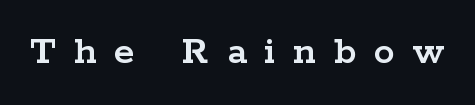
The image shows 42 px wide serif type, upright; set unusually wide letter spacing (+0.42 em), not underlined; low stroke contrast and a medium x-height.
